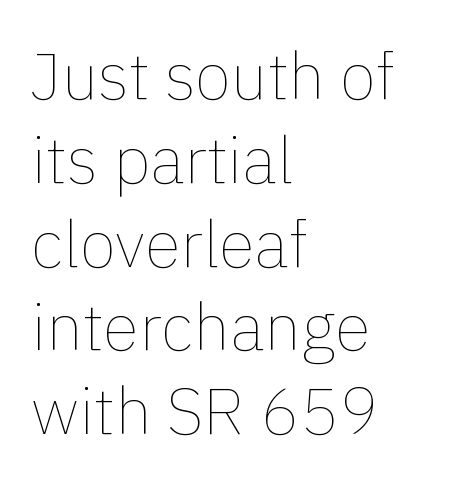
{"italic": "no", "bold": "no", "weight": "thin", "width": "normal", "x_height": "medium", "monospaced": "no", "underline": "no", "align": "left", "line_spacing": "normal", "line_spacing_ratio": 1.27, "letter_spacing": "normal", "letter_spacing_em": 0.0, "glyph_px": 66}
